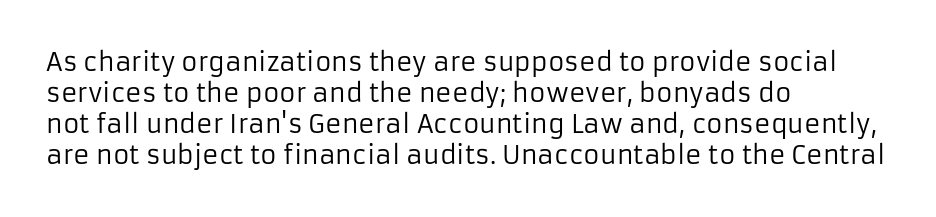
{"italic": "no", "bold": "no", "underline": "no", "align": "left", "line_spacing_ratio": 1.24, "letter_spacing": "normal", "letter_spacing_em": 0.0, "glyph_px": 25}
